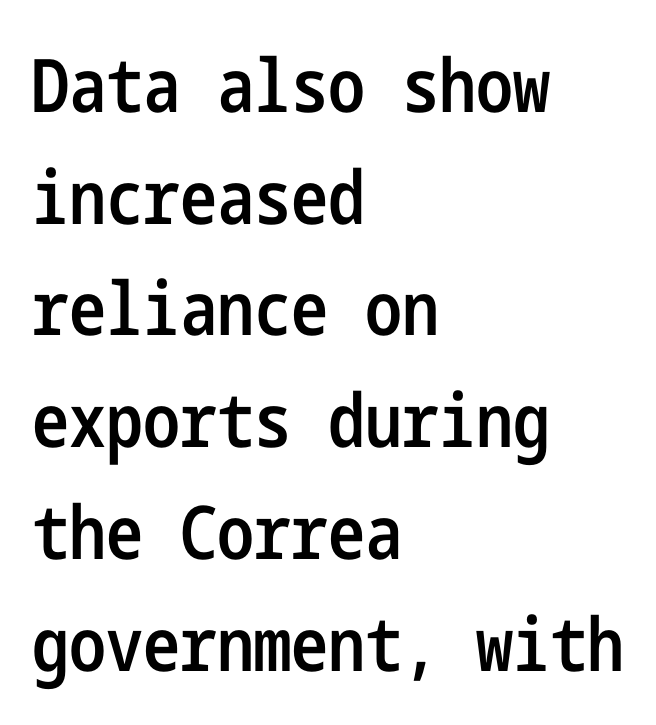
The image shows 74 px semibold, condensed sans-serif type, upright; set left-aligned, normal line spacing (1.51x), normal letter spacing, not underlined; low stroke contrast and a medium x-height.
